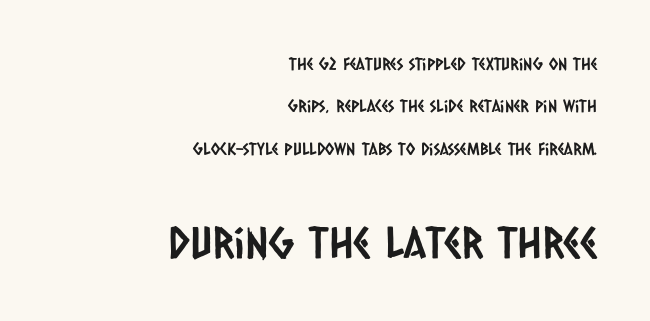
The passage shown stacks its lines with a broad gap. If you squint, the bottom block still reads clearly — it's the larger of the two. Type without underlining. The type is set solid horizontally, with unmodified tracking. The text was rendered using a sans face with plain stroke endings. The lines in this sample share a right terminus and differ only in where they begin.
